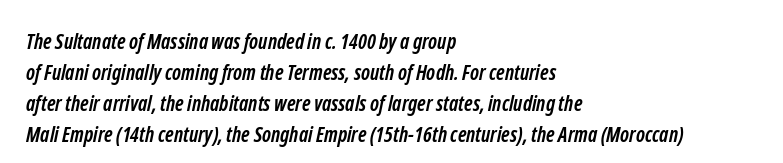
The space beneath each line is pristine and unruled. Words appear dense and cohesive because spacing is normal. Caption: bold face, heavy strokes. Notice how descenders clear the ascenders below comfortably — that's standard leading. Is the block centered? No — it sits flush against the left margin.
